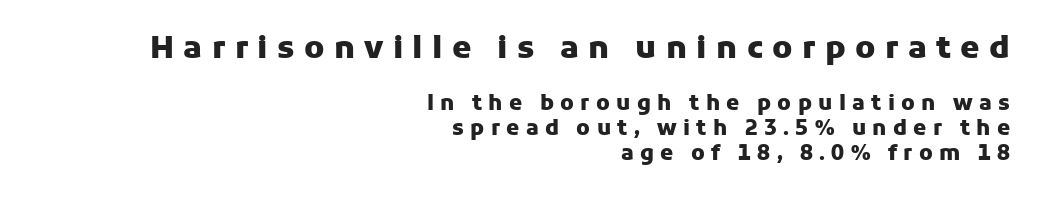
The image shows 31 px heavy sans-serif type, upright; set right-aligned, line spacing 1.18x, unusually wide letter spacing (+0.3 em), not underlined; the first (top) block is 1.48x larger; low stroke contrast and a medium x-height.
